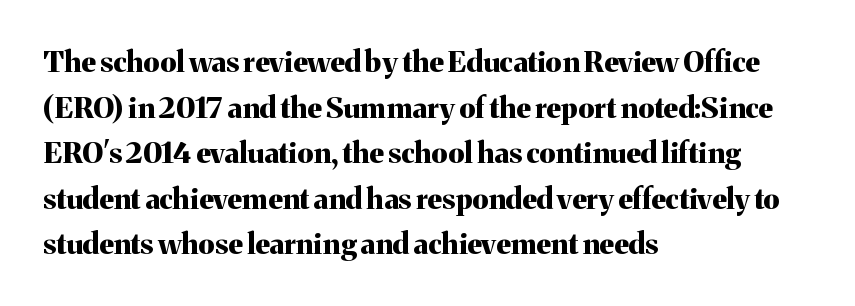
{"serif": "yes", "italic": "no", "bold": "yes", "weight": "bold", "width": "normal", "stroke_contrast": "medium", "x_height": "medium", "monospaced": "no", "underline": "no", "align": "left", "line_spacing": "normal", "line_spacing_ratio": 1.57, "letter_spacing": "normal", "letter_spacing_em": 0.0, "glyph_px": 29}
